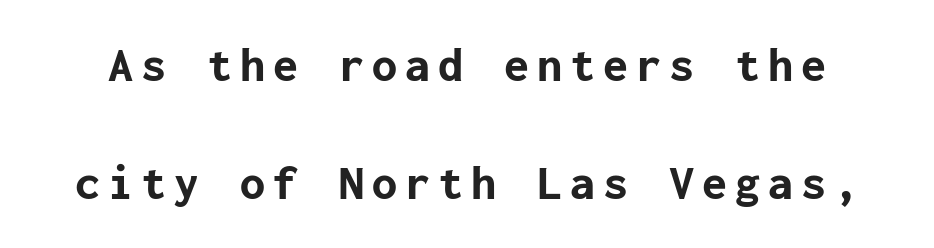
{"serif": "no", "italic": "no", "bold": "yes", "weight": "bold", "width": "normal", "stroke_contrast": "low", "x_height": "medium", "underline": "no", "line_spacing": "loose", "line_spacing_ratio": 2.37, "glyph_px": 50}
